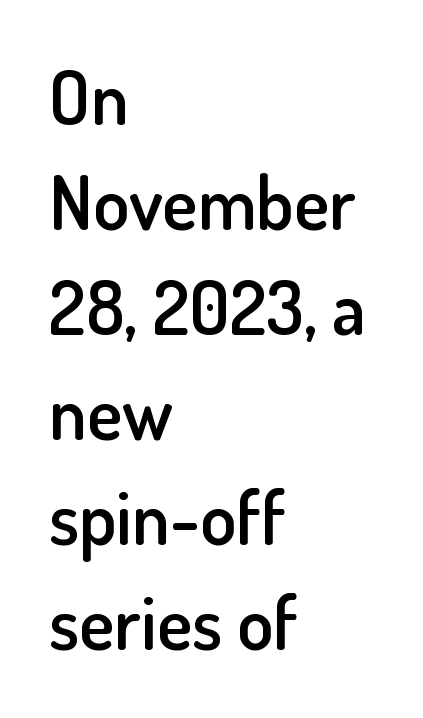
The image shows 74 px semibold sans-serif type, upright; set left-aligned, normal line spacing (1.42x), normal letter spacing, not underlined; low stroke contrast and a small x-height.
